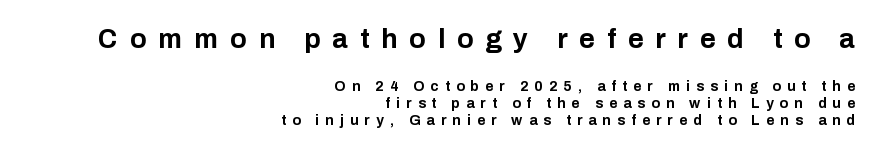
The rendering anchors every line to the right-hand side. The letters are bold, with thick, heavy strokes. Is there any slant? The stems are plumb. Size hierarchy here favors the leading block over the trailing one.
